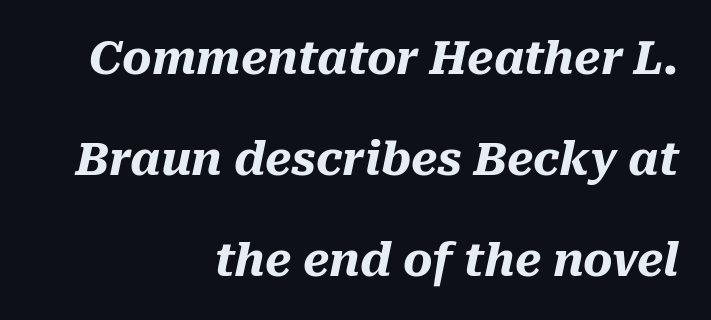
These lines keep a tight, regular rhythm from letter to letter. An italicized treatment has been applied to the whole sample. You could fit nearly another row in the gap between these rows. Clear beneath every line of the passage. The face used here is proportionally spaced, like ordinary book or web type. Students, this is bold: see how much ink each stroke carries.
